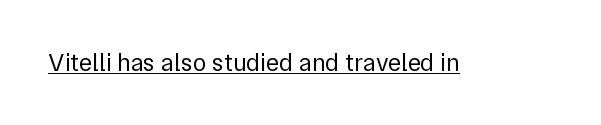
The image shows 25 px text type, upright; set normal letter spacing, underlined.
